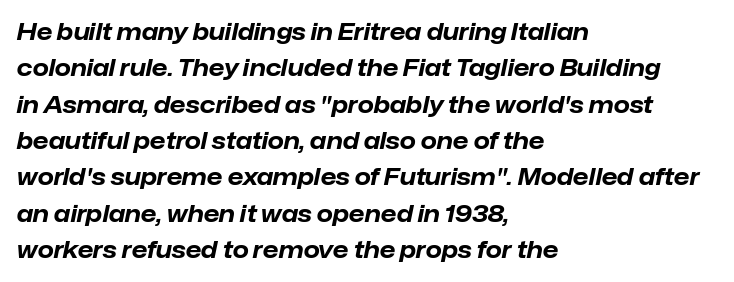
{"italic": "yes", "lean": "right", "slant_degrees": 12, "bold": "yes", "underline": "no", "align": "left", "line_spacing": "normal", "line_spacing_ratio": 1.58, "letter_spacing": "normal", "letter_spacing_em": 0.0, "glyph_px": 23}
